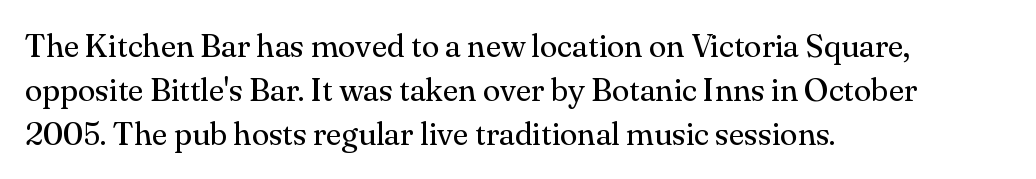
{"serif": "yes", "italic": "no", "bold": "no", "weight": "regular", "width": "normal", "stroke_contrast": "medium", "x_height": "small", "monospaced": "no", "underline": "no", "align": "left", "line_spacing": "normal", "line_spacing_ratio": 1.37, "letter_spacing": "normal", "letter_spacing_em": 0.0, "glyph_px": 32}
